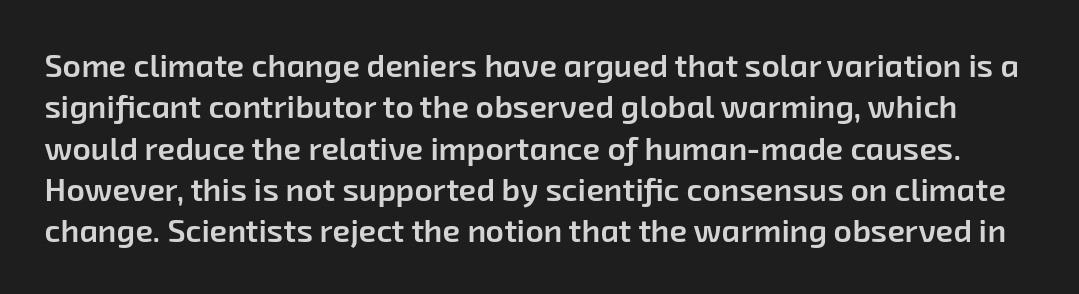
Q: Is the text bold? A: Semi-bold.
Q: Is the typeface a serif or a sans-serif typeface? A: Sans-serif.
Q: Is the text underlined? A: No.
Q: Is the spacing between letters normal or unusually wide? A: Normal.
Q: Is the spacing between lines tight, normal or loose? A: Normal.
Q: Width (condensed, normal, or wide)? A: Normal.
Q: Stroke contrast? A: Low.
Q: x-height? A: Medium.
Q: Monospaced? A: No.
